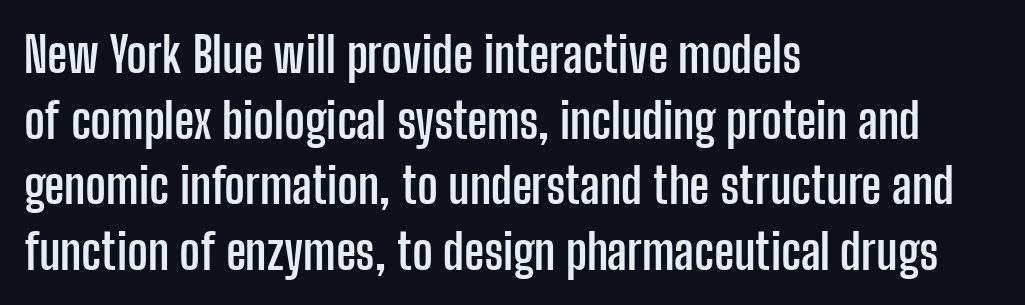
The glyphs have the mass of a bold cut. Honestly, the row spacing looks completely unremarkable. The horizontal fit of the characters is conventional and even. The type family on display is of the sans-serif kind. Type without underlining.
